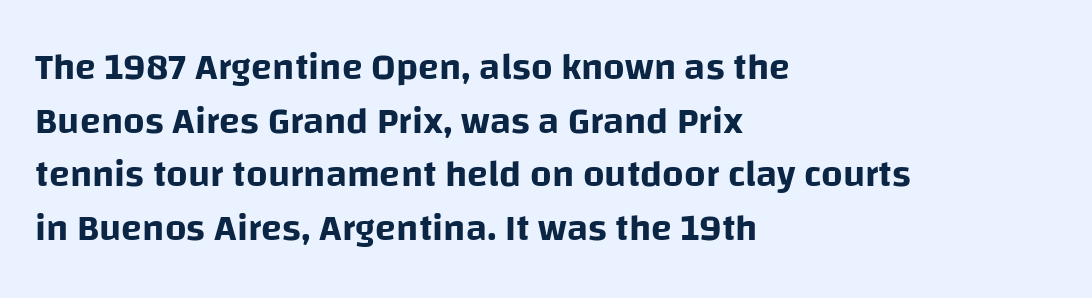
Q: Is the text italic (slanted)? A: No, it is upright.
Q: Is the typeface a serif or a sans-serif typeface? A: Sans-serif.
Q: Is the text underlined? A: No.
Q: How is the paragraph aligned? A: Left-aligned.
Q: Is the spacing between letters normal or unusually wide? A: Normal.
Q: Is the spacing between lines tight, normal or loose? A: Normal.
Q: Width (condensed, normal, or wide)? A: Normal.
Q: Stroke contrast? A: Low.
Q: x-height? A: Large.
Q: Monospaced? A: No.
